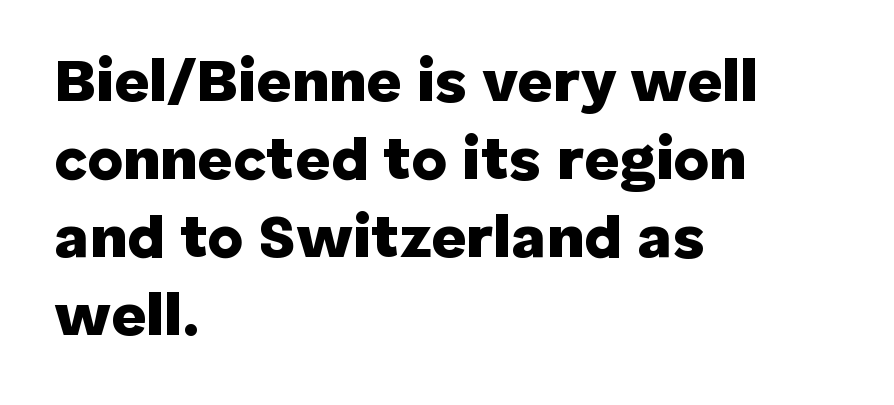
The zone under the glyphs is completely vacant. The axis of the letterforms is exactly vertical. Compared with a centered layout, this one pins lines to the left instead. The typesetting leans heavy: a genuine bold. Vertical spacing — default.
